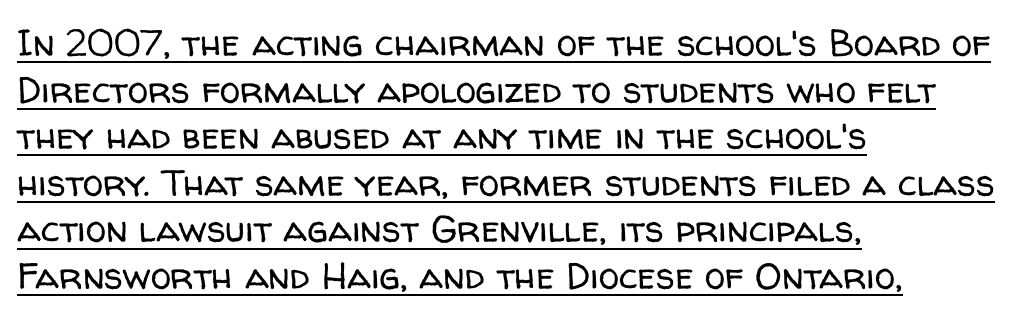
Q: Is the text bold? A: No.
Q: Is the text italic (slanted)? A: No, it is upright.
Q: Is the typeface a serif or a sans-serif typeface? A: Sans-serif.
Q: Is the text underlined? A: Yes.
Q: How is the paragraph aligned? A: Left-aligned.
Q: Is the spacing between letters normal or unusually wide? A: Normal.
Q: Is the spacing between lines tight, normal or loose? A: Normal.
Q: Width (condensed, normal, or wide)? A: Normal.
Q: Stroke contrast? A: Low.
Q: x-height? A: Medium.
Q: Monospaced? A: No.
